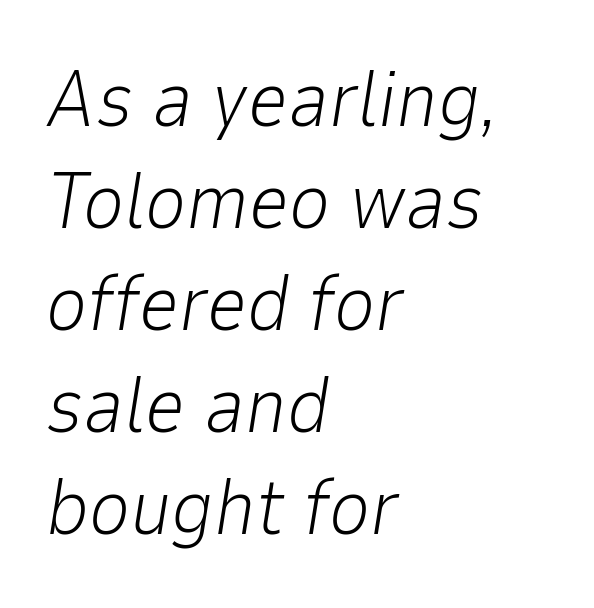
The image shows 79 px light type, italic (leaning right); set left-aligned, normal line spacing (1.29x), normal letter spacing, not underlined; low stroke contrast and a medium x-height.
